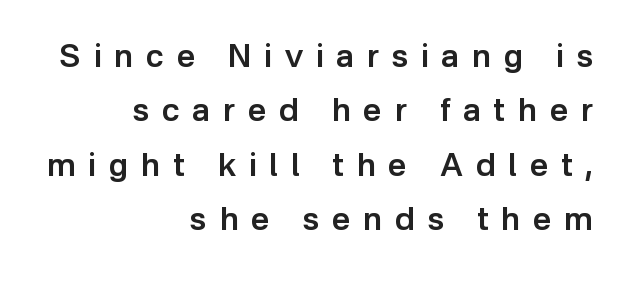
The image shows 32 px semibold sans-serif type, upright; set right-aligned, normal line spacing (1.7x), unusually wide letter spacing (+0.4 em), not underlined; low stroke contrast and a medium x-height.
